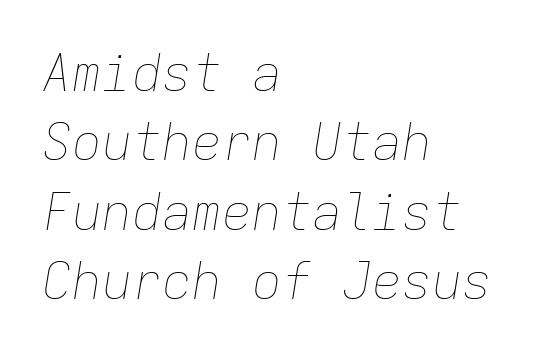
{"italic": "yes", "lean": "right", "slant_degrees": 9, "bold": "no", "weight": "thin", "width": "normal", "stroke_contrast": "low", "x_height": "medium", "monospaced": "yes", "underline": "no", "align": "left", "line_spacing": "normal", "line_spacing_ratio": 1.39, "letter_spacing": "normal", "letter_spacing_em": 0.0, "glyph_px": 50}
